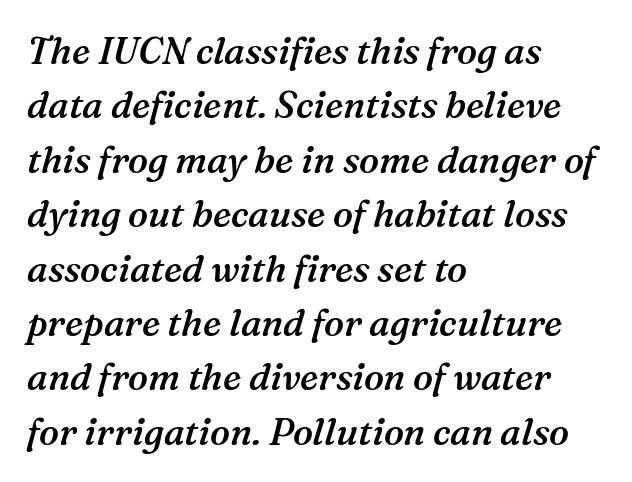
Q: Is the text bold? A: Semi-bold.
Q: Is the text italic (slanted)? A: Yes, it leans right by about 16 degrees.
Q: Is the typeface a serif or a sans-serif typeface? A: Serif.
Q: Is the text underlined? A: No.
Q: How is the paragraph aligned? A: Left-aligned.
Q: Is the spacing between letters normal or unusually wide? A: Normal.
Q: Is the spacing between lines tight, normal or loose? A: Normal.
Q: Width (condensed, normal, or wide)? A: Normal.
Q: Stroke contrast? A: Medium.
Q: x-height? A: Medium.
Q: Monospaced? A: No.
